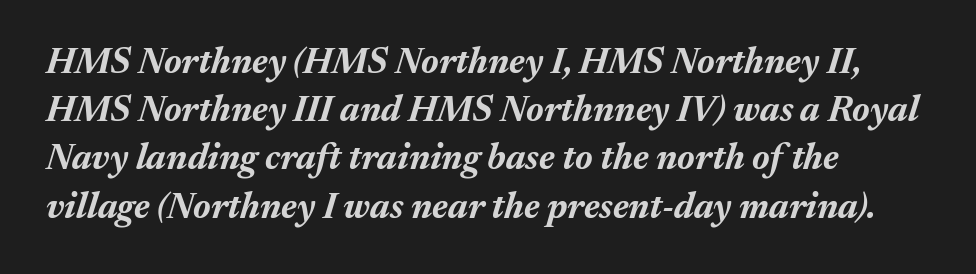
{"italic": "yes", "lean": "right", "slant_degrees": 17, "bold": "yes", "weight": "bold", "width": "normal", "stroke_contrast": "medium", "x_height": "medium", "monospaced": "no", "underline": "no", "align": "left", "line_spacing": "normal", "line_spacing_ratio": 1.34, "letter_spacing": "normal", "letter_spacing_em": 0.0, "glyph_px": 36}
